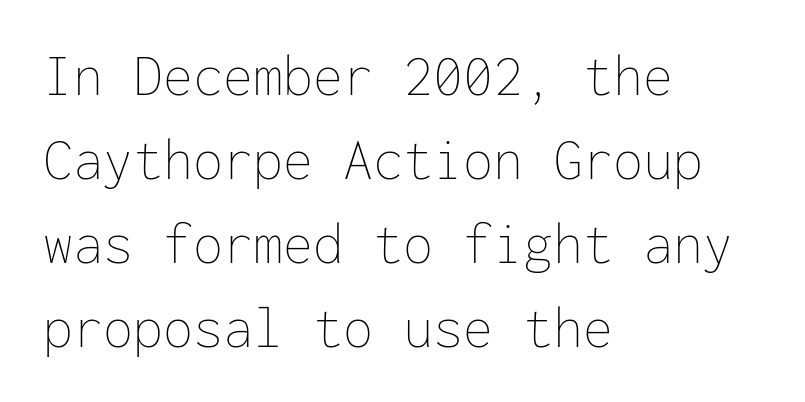
Rendered with straight, roman letterforms. Rule under the text: the space is simply empty. Regular leading. Letter spacing: default. Caption: multi-line text, flush left, ragged right.
